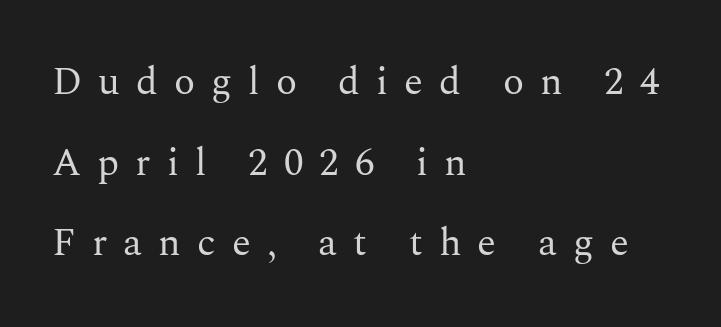
Weight: not bold — regular or lighter. Notice the wide empty band between every row — that's loose leading. Small tapered or slab feet sit at the stroke ends, so this counts as serif. Looks like regular typesetting: each glyph gets only the width it needs.
